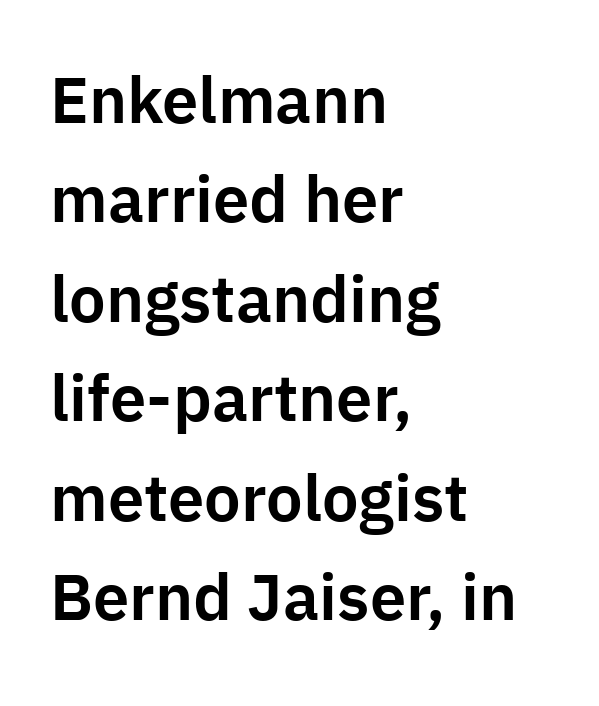
{"serif": "no", "italic": "no", "width": "normal", "stroke_contrast": "low", "x_height": "medium", "monospaced": "no", "underline": "no", "align": "left", "line_spacing": "normal", "line_spacing_ratio": 1.53, "letter_spacing": "normal", "letter_spacing_em": 0.0, "glyph_px": 65}
